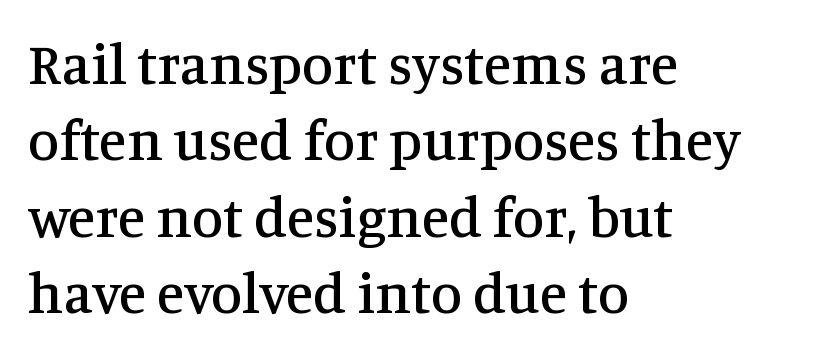
The image shows 57 px serif type, upright; set left-aligned, normal line spacing (1.34x), normal letter spacing, not underlined; medium stroke contrast and a large x-height.
